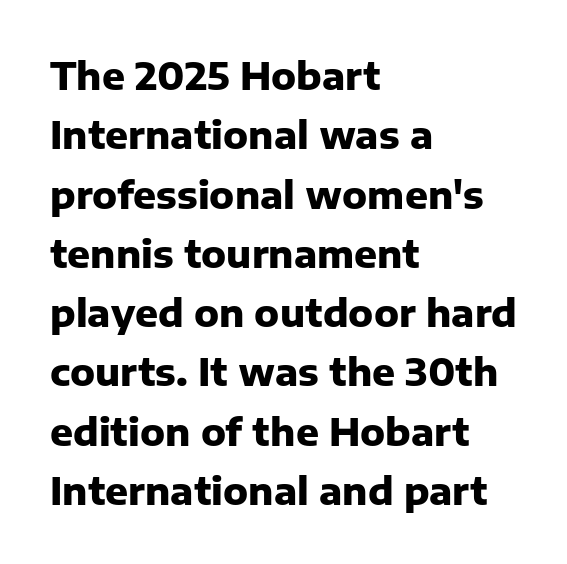
Does the copy run flush right? No — it runs flush left. The line texture is even and compact thanks to regular tracking. Style check: upright. This block has exactly the height ordinary leading produces. These words are printed bold, with thick strokes throughout. Each letter keeps its own natural width here, so spacing adapts to shape.
